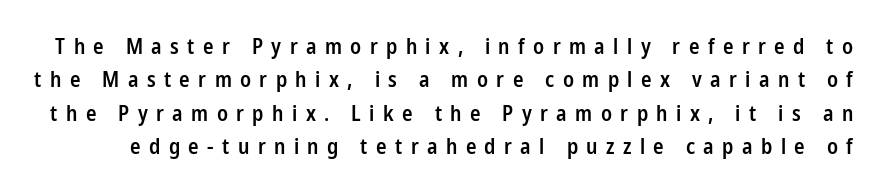
The glyphs have the mass of a demibold cut, below bold. The lettering stays uniformly vertical, giving the passage a roman look. The words here are not underlined. This block has exactly the height ordinary leading produces. The tracking jumps out immediately: characters are airy and widely separated.
